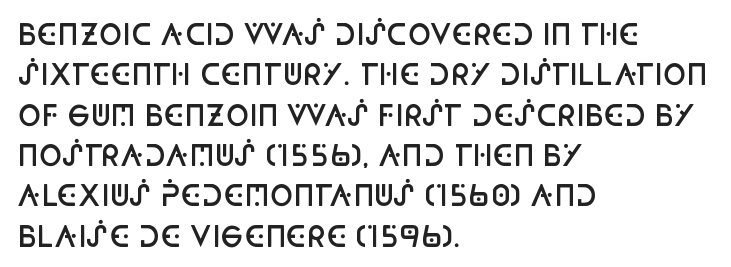
Does the leading feel generous? No, just average. Character widths vary here, with narrow letters taking less room than wide ones. I'd describe the lettering as semibold — firm but not a full bold. Letters rest on an invisible, unmarked baseline.
